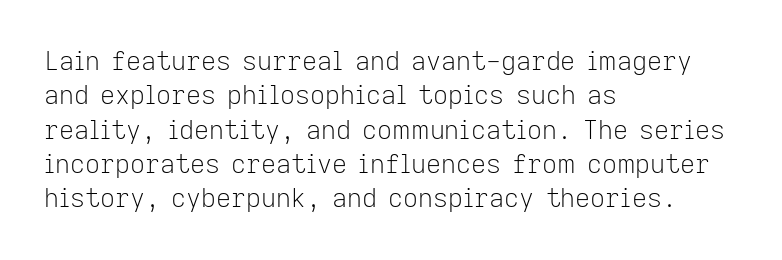
{"italic": "no", "bold": "no", "underline": "no", "align": "left", "line_spacing": "normal", "line_spacing_ratio": 1.32, "letter_spacing": "normal", "letter_spacing_em": 0.0, "glyph_px": 26}
